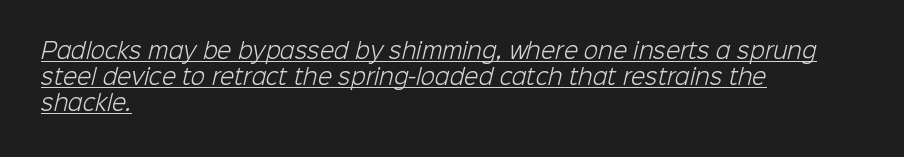
The image shows 21 px text type; set left-aligned, line spacing 1.24x, normal letter spacing, underlined.
